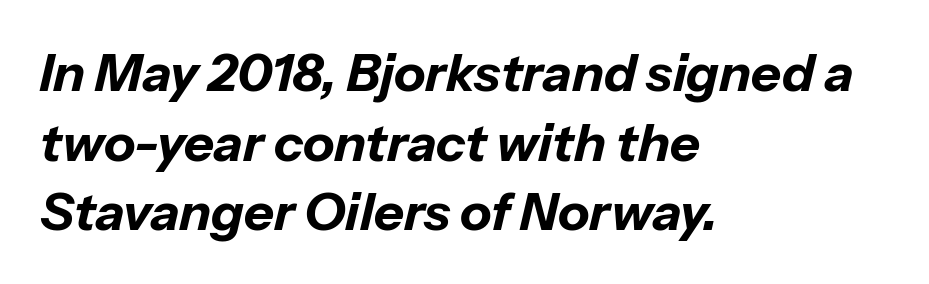
Q: Is the text bold? A: Yes.
Q: Is the text italic (slanted)? A: Yes, it leans right by about 13 degrees.
Q: Is the text underlined? A: No.
Q: How is the paragraph aligned? A: Left-aligned.
Q: Is the spacing between letters normal or unusually wide? A: Normal.
Q: Is the spacing between lines tight, normal or loose? A: Normal.
Q: Width (condensed, normal, or wide)? A: Normal.
Q: Stroke contrast? A: Low.
Q: x-height? A: Medium.
Q: Monospaced? A: No.
